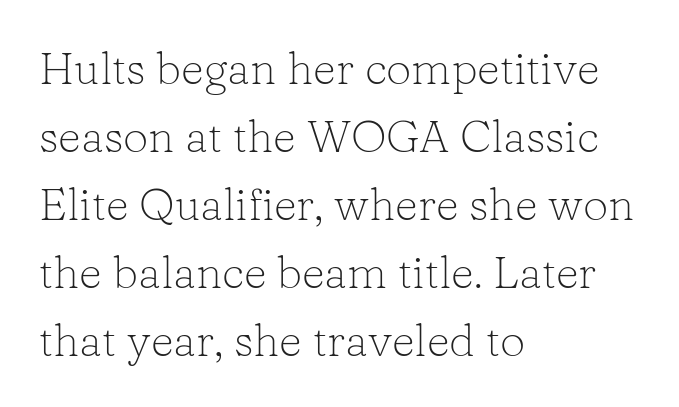
Q: Is the text bold? A: No.
Q: Is the text italic (slanted)? A: No, it is upright.
Q: Is the typeface a serif or a sans-serif typeface? A: Serif.
Q: Is the text underlined? A: No.
Q: How is the paragraph aligned? A: Left-aligned.
Q: Is the spacing between letters normal or unusually wide? A: Normal.
Q: Is the spacing between lines tight, normal or loose? A: Normal.
Q: Width (condensed, normal, or wide)? A: Normal.
Q: Stroke contrast? A: Low.
Q: x-height? A: Medium.
Q: Monospaced? A: No.
